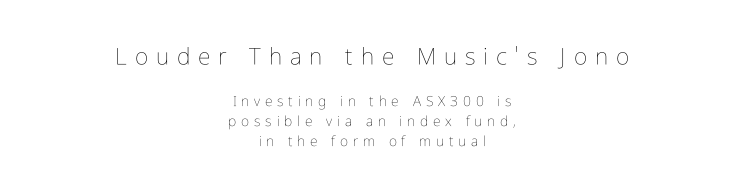
The image shows 23 px text type, upright; set centered, normal line spacing (1.43x), unusually wide letter spacing (+0.34 em), not underlined; the first (top) block is 1.64x larger.
